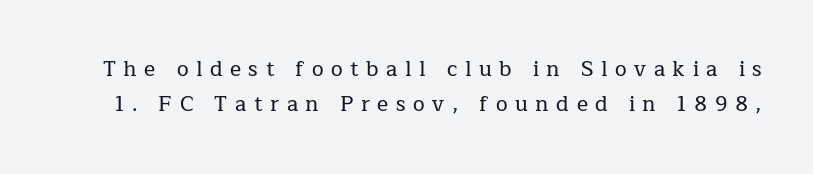
{"italic": "no", "underline": "no", "line_spacing": "normal", "line_spacing_ratio": 1.67, "letter_spacing": "wide", "letter_spacing_em": 0.36, "glyph_px": 21}
